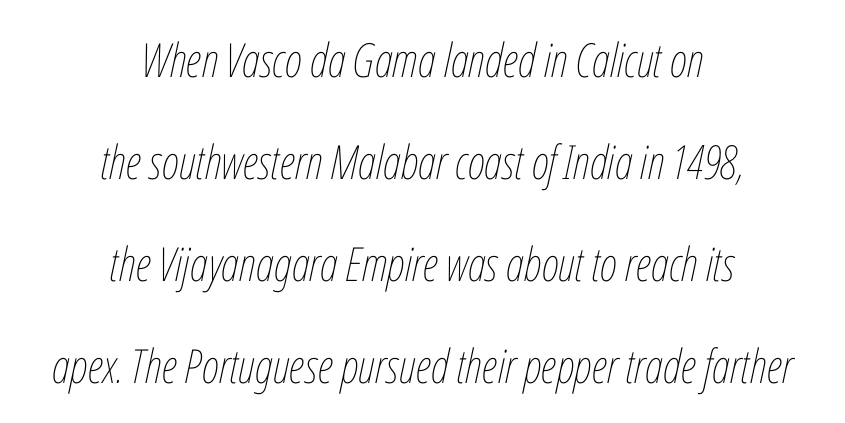
Q: Is the text bold? A: No.
Q: Is the text italic (slanted)? A: Yes, it leans right by about 12 degrees.
Q: Is the text underlined? A: No.
Q: How is the paragraph aligned? A: Centered.
Q: Is the spacing between letters normal or unusually wide? A: Normal.
Q: Is the spacing between lines tight, normal or loose? A: Loose.
Q: Width (condensed, normal, or wide)? A: Condensed.
Q: Stroke contrast? A: Low.
Q: x-height? A: Medium.
Q: Monospaced? A: No.
